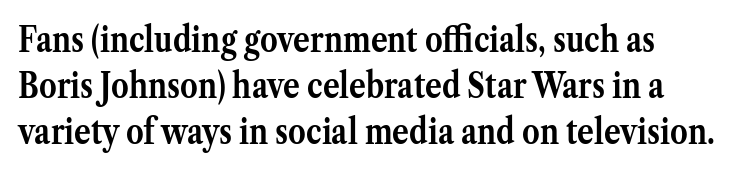
{"serif": "yes", "italic": "no", "bold": "yes", "weight": "semibold", "width": "normal", "stroke_contrast": "medium", "x_height": "medium", "monospaced": "no", "underline": "no", "line_spacing": "normal", "line_spacing_ratio": 1.31, "letter_spacing": "normal", "letter_spacing_em": 0.0, "glyph_px": 35}
